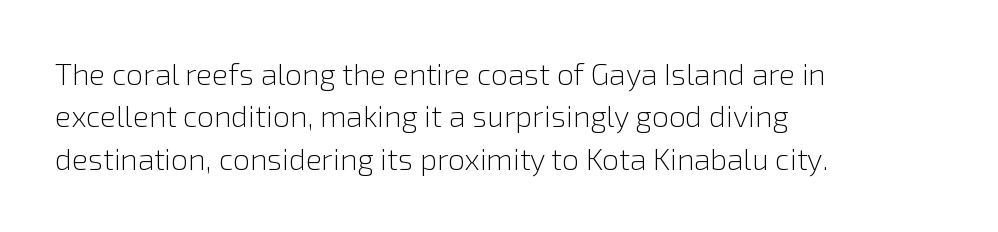
{"serif": "no", "italic": "no", "bold": "no", "weight": "light", "width": "normal", "stroke_contrast": "low", "x_height": "medium", "monospaced": "no", "underline": "no", "align": "left", "line_spacing": "normal", "line_spacing_ratio": 1.41, "letter_spacing": "normal", "letter_spacing_em": 0.0, "glyph_px": 30}
